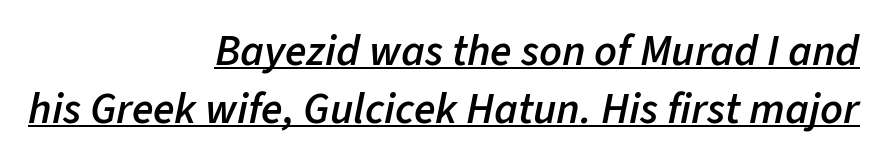
Would a proofreader flag this as italicized? Yes. The passage shown is typed in a proportional face where columns would drift. Compared with undecorated copy, this sample adds a rule below the words. Line endings align vertically; line beginnings do not. Is the letter spacing exaggerated? No — it looks like the ordinary default. Typesetter's note: demi weight, one step under bold.
